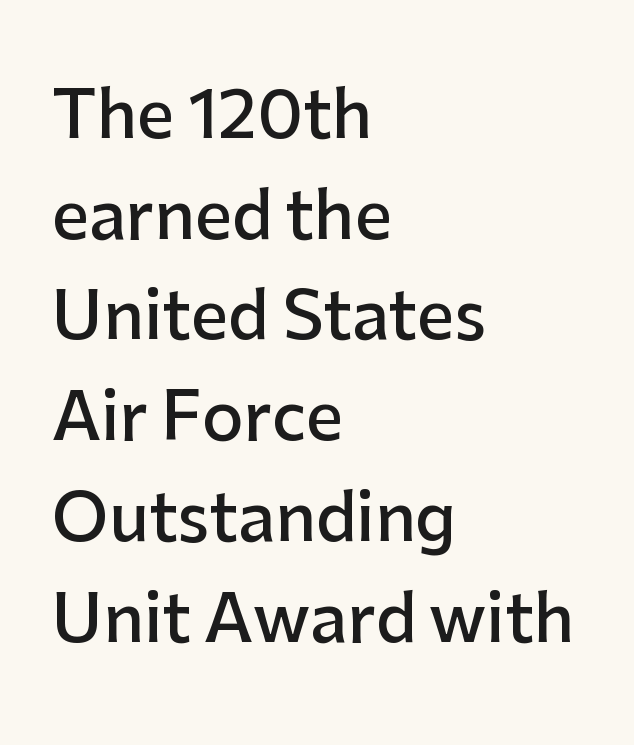
The image shows 65 px semibold sans-serif type, upright; set left-aligned, normal line spacing (1.55x), normal letter spacing, not underlined; low stroke contrast and a medium x-height.
